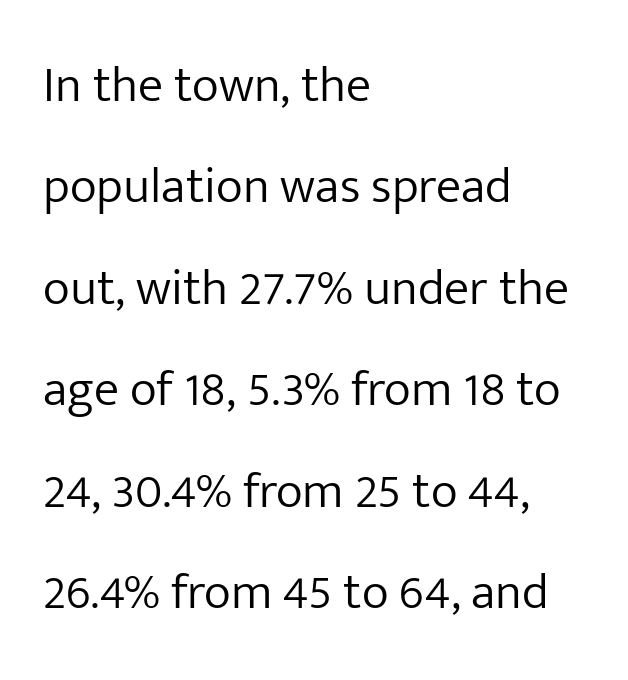
Q: Is the text bold? A: No.
Q: Is the text italic (slanted)? A: No, it is upright.
Q: Is the typeface a serif or a sans-serif typeface? A: Sans-serif.
Q: Is the text underlined? A: No.
Q: How is the paragraph aligned? A: Left-aligned.
Q: Is the spacing between letters normal or unusually wide? A: Normal.
Q: Is the spacing between lines tight, normal or loose? A: Loose.
Q: Width (condensed, normal, or wide)? A: Normal.
Q: Stroke contrast? A: Low.
Q: x-height? A: Medium.
Q: Monospaced? A: No.
